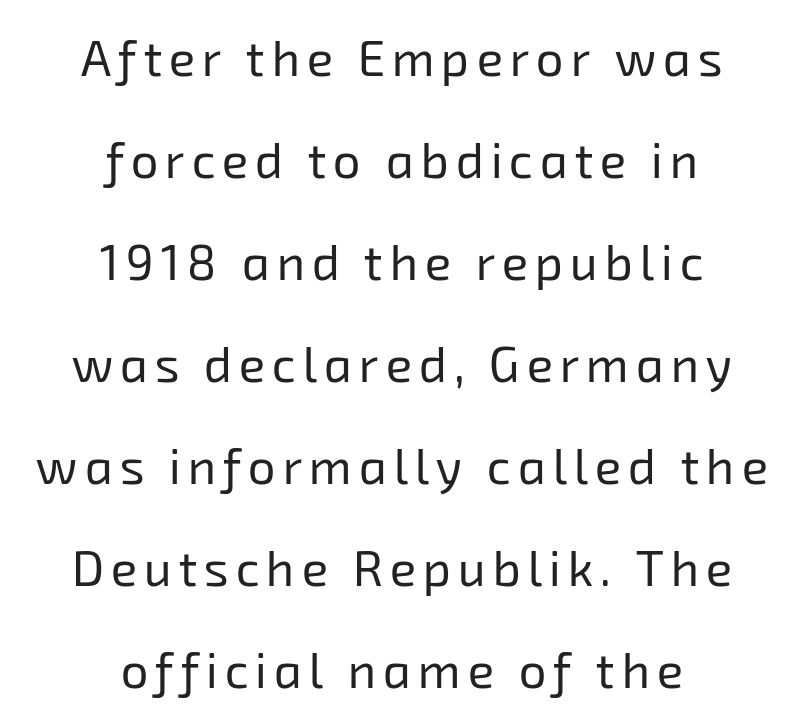
Q: Is the text bold? A: No.
Q: Is the typeface a serif or a sans-serif typeface? A: Sans-serif.
Q: Is the text underlined? A: No.
Q: How is the paragraph aligned? A: Centered.
Q: Is the spacing between lines tight, normal or loose? A: Loose.
Q: Width (condensed, normal, or wide)? A: Normal.
Q: Stroke contrast? A: Low.
Q: x-height? A: Medium.
Q: Monospaced? A: No.
